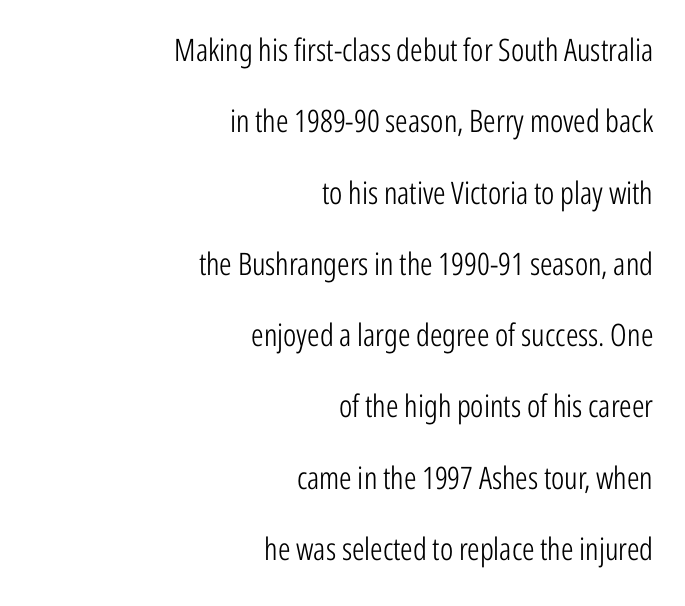
The image shows 31 px light, condensed sans-serif type, upright; set right-aligned, loose line spacing (2.3x), normal letter spacing, not underlined; low stroke contrast and a medium x-height.
